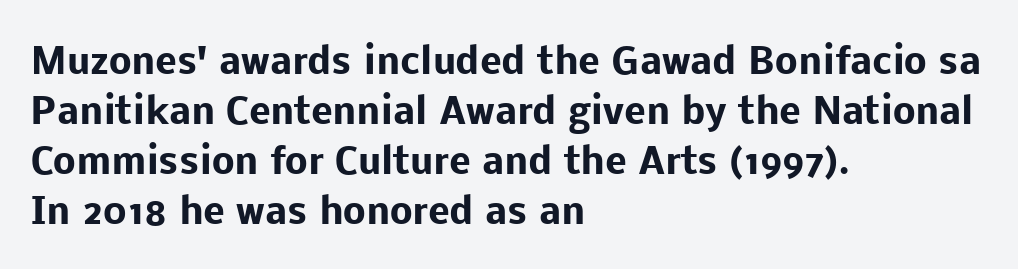
Q: Is the text bold? A: Yes.
Q: Is the text italic (slanted)? A: No, it is upright.
Q: Is the typeface a serif or a sans-serif typeface? A: Sans-serif.
Q: Is the text underlined? A: No.
Q: How is the paragraph aligned? A: Left-aligned.
Q: Is the spacing between letters normal or unusually wide? A: Normal.
Q: Is the spacing between lines tight, normal or loose? A: Normal.
Q: Width (condensed, normal, or wide)? A: Normal.
Q: Stroke contrast? A: Low.
Q: x-height? A: Medium.
Q: Monospaced? A: No.
